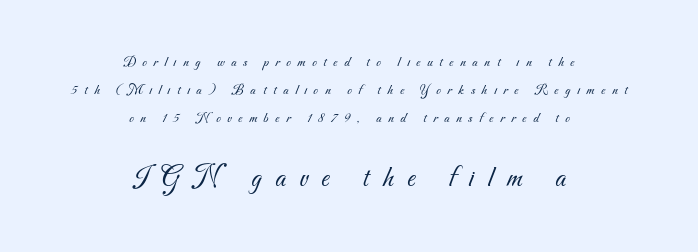
The tracking reads as deliberately expanded to a designer's eye. You get the small type first, then a jump to larger type. Are there feet on the stems? There aren't — it's a sans. The text block is weighted toward neither margin, spreading evenly from the middle. The glyphs are unaccompanied by any horizontal stroke below them.
